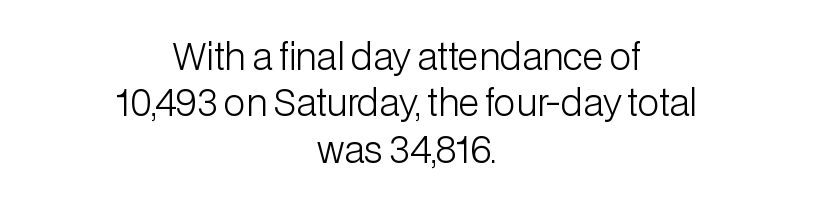
Q: Is the text bold? A: No.
Q: Is the text italic (slanted)? A: No, it is upright.
Q: Is the typeface a serif or a sans-serif typeface? A: Sans-serif.
Q: Is the text underlined? A: No.
Q: How is the paragraph aligned? A: Centered.
Q: Is the spacing between letters normal or unusually wide? A: Normal.
Q: Is the spacing between lines tight, normal or loose? A: Normal.
Q: Width (condensed, normal, or wide)? A: Normal.
Q: Stroke contrast? A: Low.
Q: x-height? A: Medium.
Q: Monospaced? A: No.
